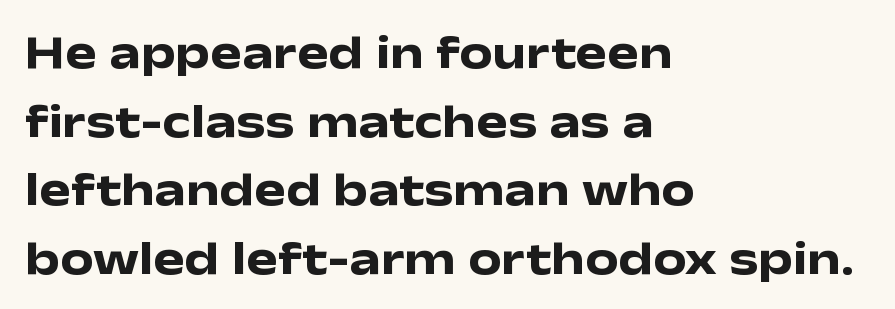
The letters stand upright; this is a roman face. Grotesque or geometric, the face here clearly has no serifs. The face used here has the dense, thick strokes of a bold. Leftover space on each line is placed entirely after the last word. Rule under the text: the space is simply empty. The passage shown is typed in a proportional face where columns would drift.
